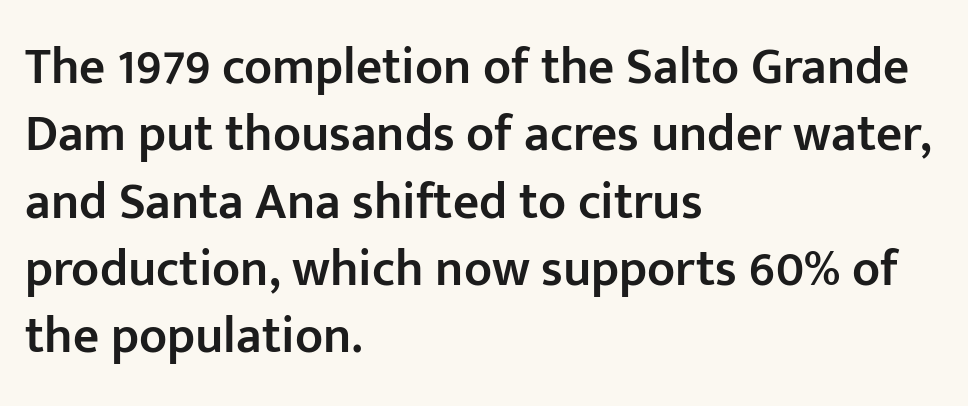
{"serif": "no", "italic": "no", "bold": "semi", "weight": "semibold", "width": "normal", "stroke_contrast": "low", "x_height": "medium", "monospaced": "no", "underline": "no", "align": "left", "line_spacing": "normal", "line_spacing_ratio": 1.32, "letter_spacing": "normal", "letter_spacing_em": 0.0, "glyph_px": 51}
